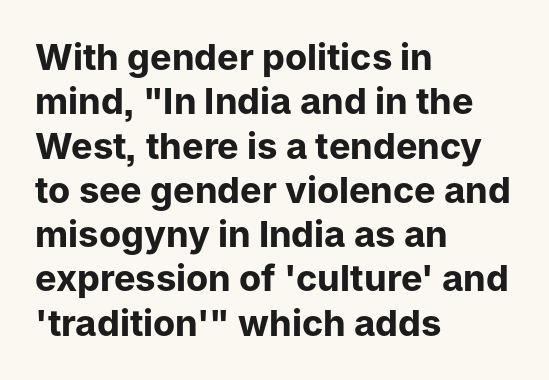
The image shows 36 px bold sans-serif type, upright; set left-aligned, line spacing 1.23x, normal letter spacing, not underlined; low stroke contrast and a medium x-height.
